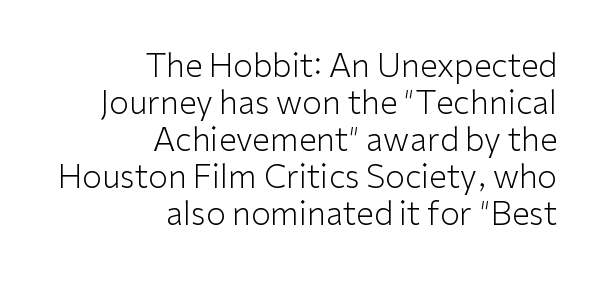
{"serif": "no", "italic": "no", "bold": "no", "weight": "light", "width": "normal", "stroke_contrast": "low", "x_height": "medium", "monospaced": "no", "underline": "no", "align": "right", "line_spacing_ratio": 1.16, "letter_spacing": "normal", "letter_spacing_em": 0.0, "glyph_px": 32}
